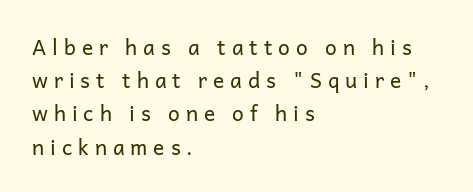
Italic: no, the glyphs are upright roman. How would I describe the line gaps? Plain and ordinary. The paragraph shown leans on its left margin. What stands out about the letter spacing? Its width — letters are far apart. Nothing heavy about these letters — not bold at all. Has an underline been added? It has not.
